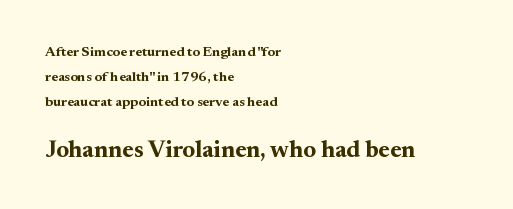
The image shows 24 px bold type, upright; set left-aligned, line spacing 1.78x, normal letter spacing, not underlined; the second (bottom) block is 1.71x larger.
